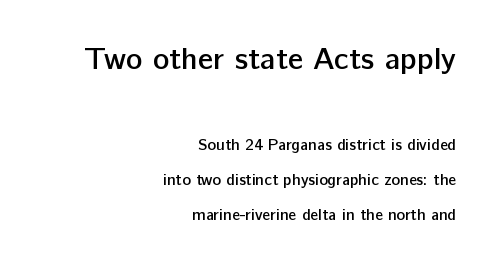
The image shows 31 px semibold sans-serif type, upright; set right-aligned, loose line spacing (2.19x), normal letter spacing, not underlined; the first (top) block is 1.94x larger; low stroke contrast and a medium x-height.
